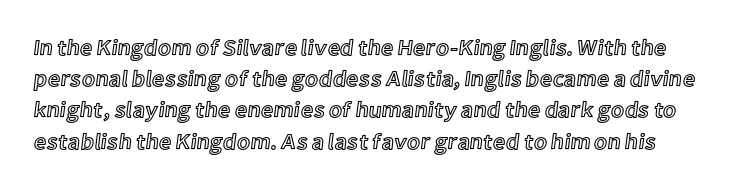
{"underline": "no", "line_spacing": "normal", "line_spacing_ratio": 1.42, "letter_spacing": "normal", "letter_spacing_em": 0.0, "glyph_px": 22}
